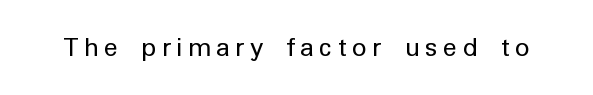
Any mark beneath the type? The region is blank. A light-to-regular cut is what we see here. Does extra space separate the letters? Yes, quite a lot of it. The lettering holds an erect, upright posture throughout.
